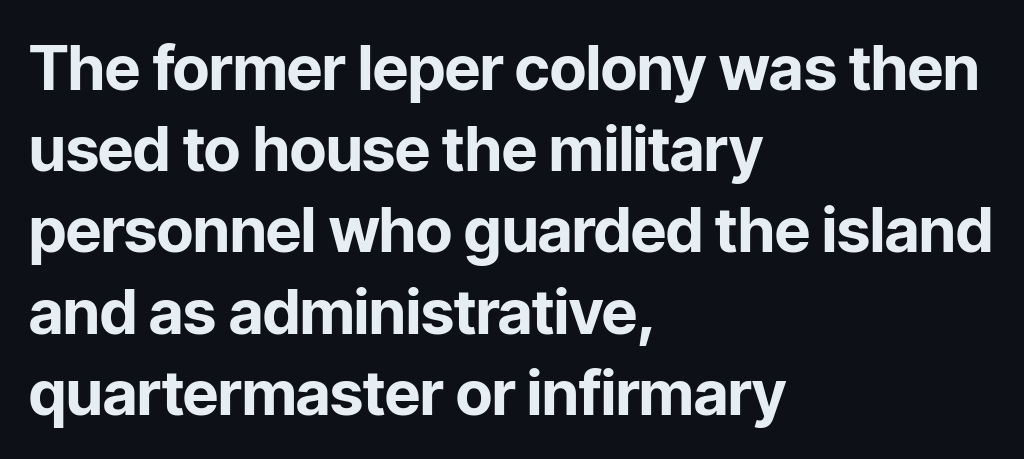
The image shows 62 px bold sans-serif type, upright; set left-aligned, normal line spacing (1.31x), normal letter spacing, not underlined; low stroke contrast and a medium x-height.
